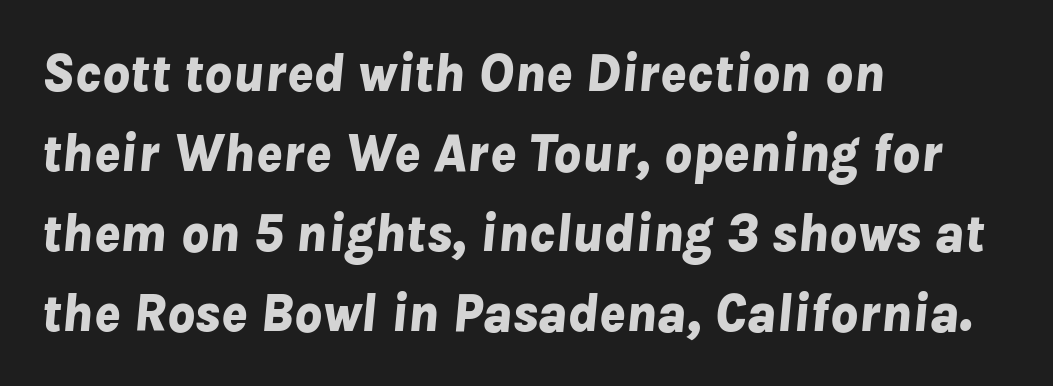
The image shows 54 px bold type, italic (leaning right); set left-aligned, normal line spacing (1.48x), normal letter spacing, not underlined; low stroke contrast and a medium x-height.
